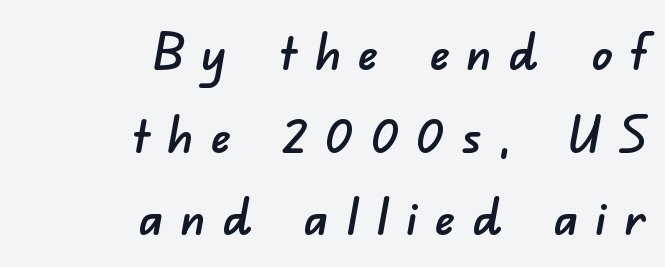
The image shows 51 px sans-serif type; set right-aligned, normal line spacing (1.62x), unusually wide letter spacing (+0.34 em), not underlined; low stroke contrast and a small x-height.
